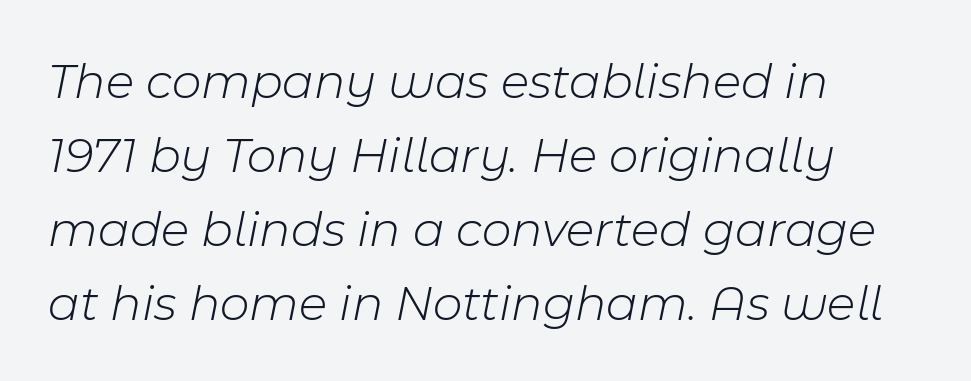
{"italic": "yes", "lean": "right", "slant_degrees": 11, "bold": "no", "weight": "light", "width": "normal", "stroke_contrast": "low", "x_height": "medium", "monospaced": "no", "underline": "no", "align": "left", "line_spacing": "normal", "line_spacing_ratio": 1.45, "letter_spacing": "normal", "letter_spacing_em": 0.0, "glyph_px": 51}
